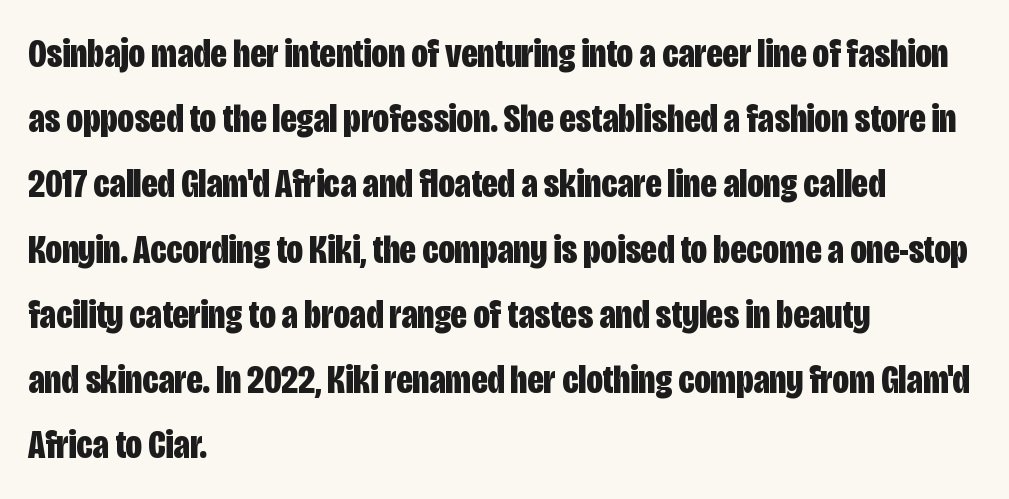
Q: Is the text bold? A: Yes.
Q: Is the text italic (slanted)? A: No, it is upright.
Q: Is the typeface a serif or a sans-serif typeface? A: Sans-serif.
Q: Is the text underlined? A: No.
Q: How is the paragraph aligned? A: Left-aligned.
Q: Is the spacing between letters normal or unusually wide? A: Normal.
Q: Is the spacing between lines tight, normal or loose? A: Normal.
Q: Width (condensed, normal, or wide)? A: Condensed.
Q: Stroke contrast? A: Low.
Q: x-height? A: Large.
Q: Monospaced? A: No.
